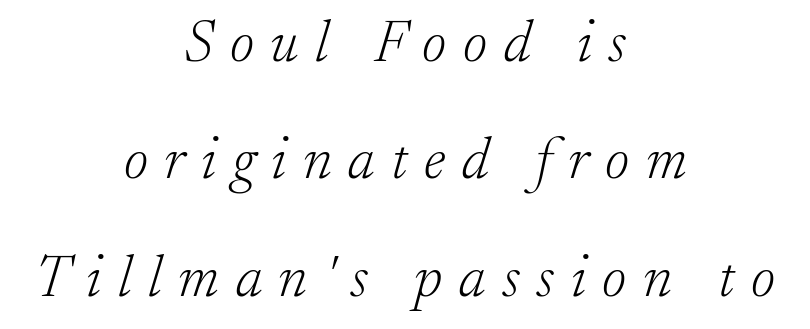
The image shows 59 px light serif type, italic (leaning right); set centered, loose line spacing (1.99x), unusually wide letter spacing (+0.28 em), not underlined; low stroke contrast and a small x-height.
